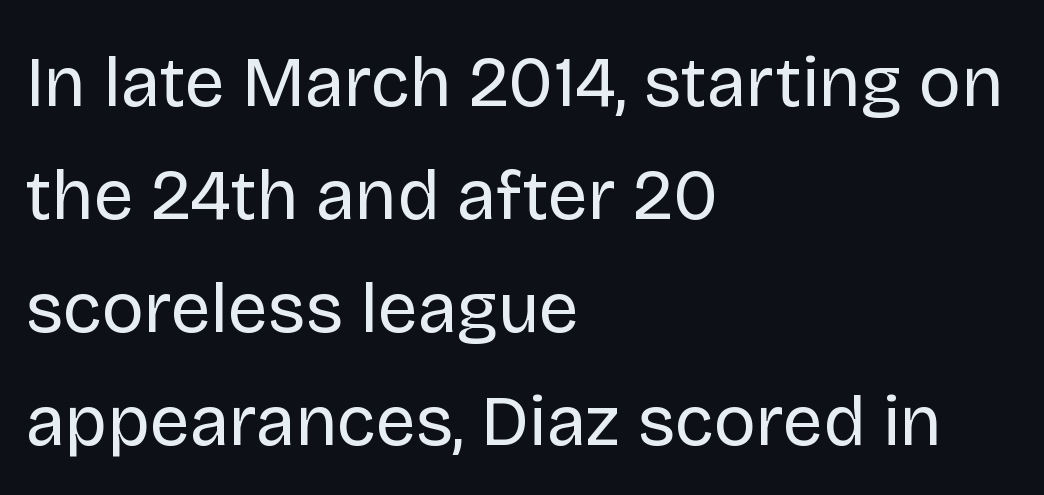
Weight: in the light-to-regular range. The letterforms sit shoulder to shoulder at normal distance. Vertical strokes here are truly vertical. Grotesque or geometric, the face here clearly has no serifs.
